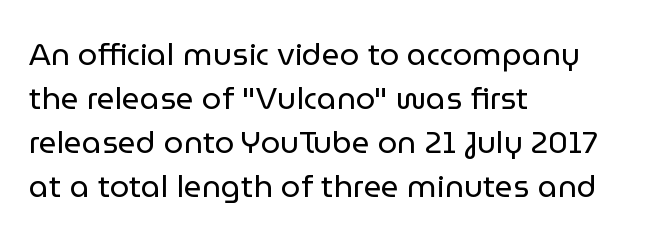
Q: Is the text bold? A: No.
Q: Is the text italic (slanted)? A: No, it is upright.
Q: Is the typeface a serif or a sans-serif typeface? A: Sans-serif.
Q: Is the text underlined? A: No.
Q: How is the paragraph aligned? A: Left-aligned.
Q: Is the spacing between letters normal or unusually wide? A: Normal.
Q: Is the spacing between lines tight, normal or loose? A: Normal.
Q: Width (condensed, normal, or wide)? A: Normal.
Q: Stroke contrast? A: Low.
Q: x-height? A: Medium.
Q: Monospaced? A: No.
